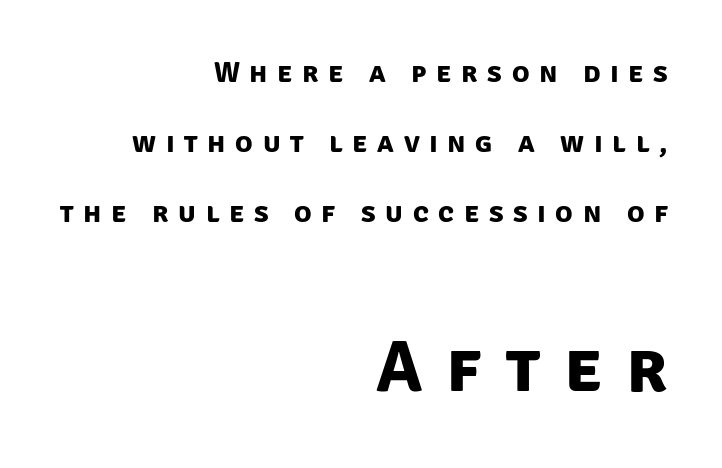
Regarding serifs, this sample does without them. The face used here has the dense, thick strokes of a bold. Students, note that the glyphs here are deliberately spaced far apart. Character size in the trailing block exceeds that of the leading block. The baseline area is clear. Horizontal bands of white between lines are thick stripes.
